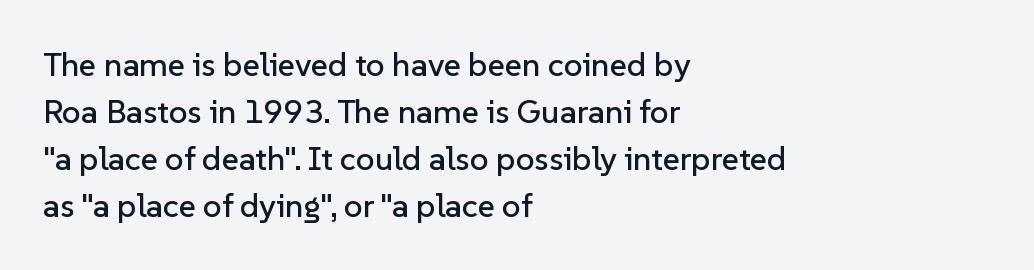
The image shows 33 px sans-serif type, upright; set left-aligned, normal line spacing (1.42x), normal letter spacing, not underlined; low stroke contrast and a medium x-height.
